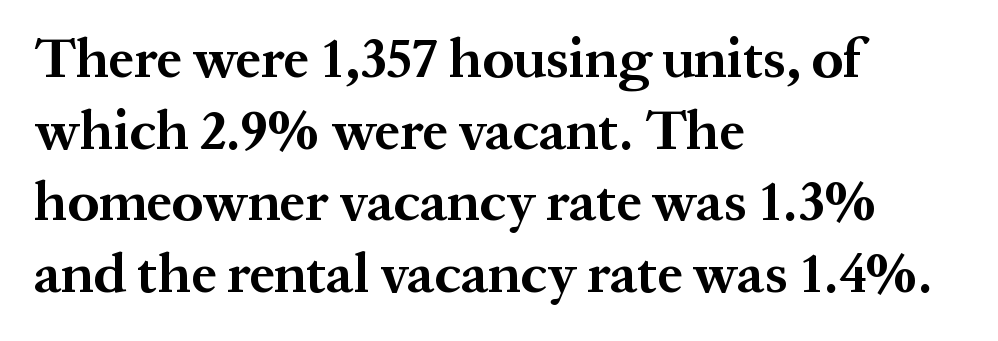
Q: Is the text bold? A: Yes.
Q: Is the text italic (slanted)? A: No, it is upright.
Q: Is the typeface a serif or a sans-serif typeface? A: Serif.
Q: Is the text underlined? A: No.
Q: How is the paragraph aligned? A: Left-aligned.
Q: Is the spacing between letters normal or unusually wide? A: Normal.
Q: Is the spacing between lines tight, normal or loose? A: Normal.
Q: Width (condensed, normal, or wide)? A: Normal.
Q: Stroke contrast? A: Medium.
Q: x-height? A: Medium.
Q: Monospaced? A: No.
